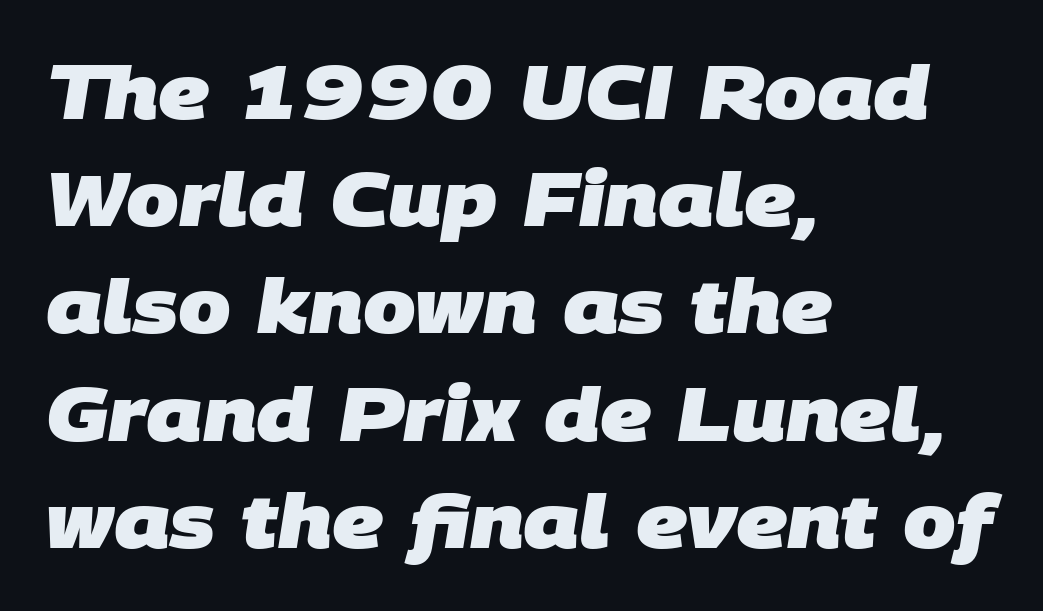
The face used here is proportionally spaced, like ordinary book or web type. The letters carry no serifs — their stems end cleanly without finishing strokes. Students, this is bold: see how much ink each stroke carries. Tracking here is standard; glyphs follow each other at the usual distance. Reading down the column, the eye jumps a familiar distance to each next line. These lines stack with their left ends in a neat column.
